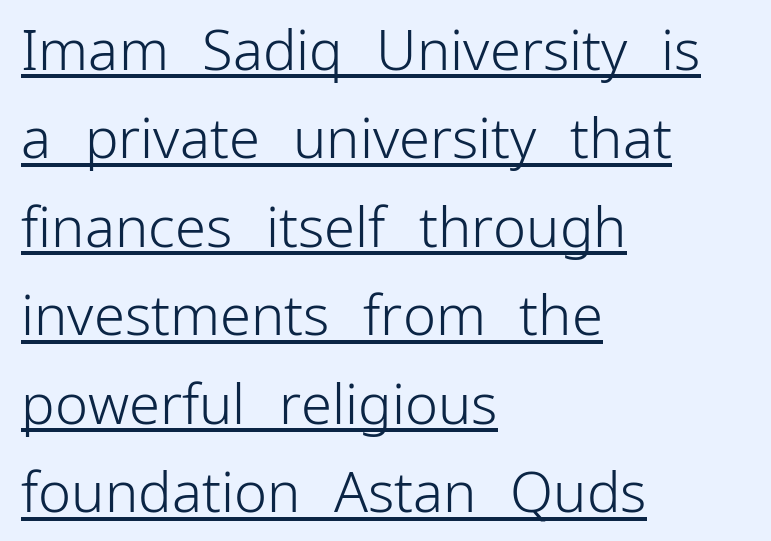
{"serif": "no", "italic": "no", "bold": "no", "weight": "light", "width": "normal", "stroke_contrast": "low", "x_height": "medium", "monospaced": "no", "underline": "yes", "align": "left", "line_spacing": "normal", "line_spacing_ratio": 1.58, "letter_spacing": "normal", "letter_spacing_em": 0.0, "glyph_px": 56}
